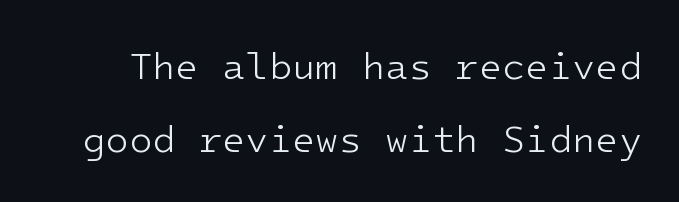
Monospaced: the letters line up in strict vertical columns. Descenders are the only things crossing below the line. Each stroke keeps to a modest, everyday thickness or less. Nope, no serifs anywhere on these letters. Students, note that the glyphs here touch the page at normal intervals.
